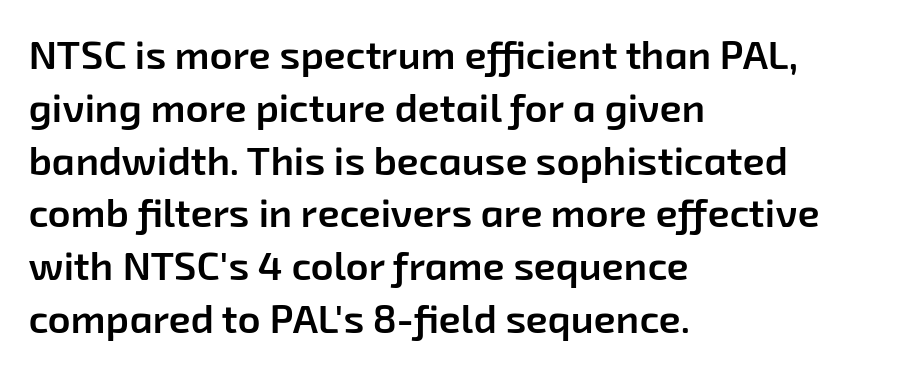
Casual observation: everything's shoved over to the left. Font category for this specimen: sans-serif. The space between consecutive lines is moderate. A typesetter would call this proportional, since set widths differ per character.
